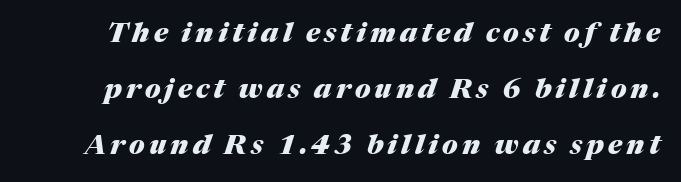
{"italic": "yes", "lean": "right", "slant_degrees": 17, "bold": "yes", "underline": "no", "line_spacing": "loose", "line_spacing_ratio": 2.07, "glyph_px": 27}
